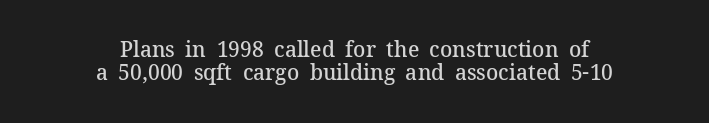
Q: Is the text bold? A: Semi-bold.
Q: Is the text italic (slanted)? A: No, it is upright.
Q: Is the text underlined? A: No.
Q: How is the paragraph aligned? A: Centered.
Q: Is the spacing between letters normal or unusually wide? A: Normal.
Q: Is the spacing between lines tight, normal or loose? A: Tight.
